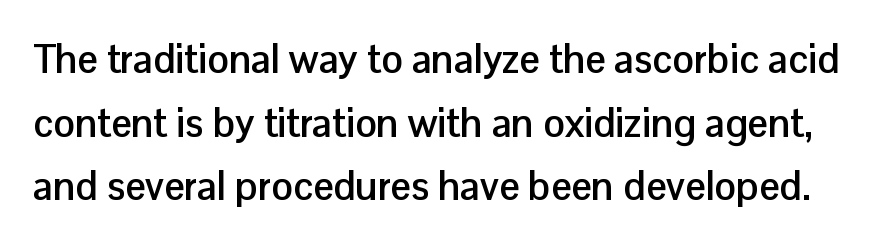
The image shows 40 px semibold sans-serif type, upright; set normal line spacing (1.59x), normal letter spacing, not underlined; low stroke contrast and a medium x-height.
